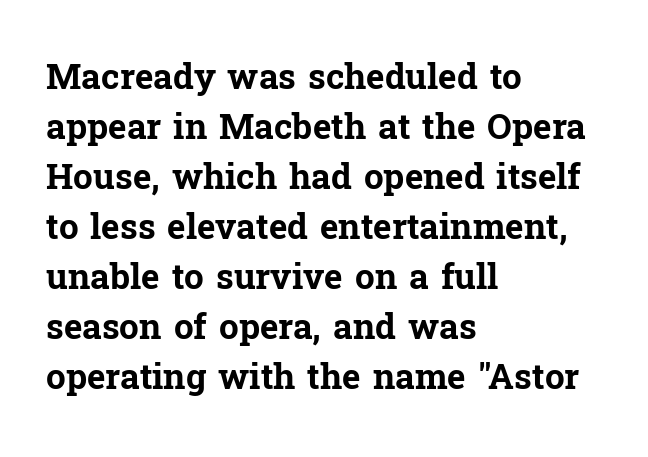
{"serif": "yes", "italic": "no", "bold": "yes", "weight": "bold", "width": "normal", "stroke_contrast": "low", "x_height": "medium", "monospaced": "no", "underline": "no", "align": "left", "line_spacing": "normal", "line_spacing_ratio": 1.43, "letter_spacing": "normal", "letter_spacing_em": 0.0, "glyph_px": 35}
